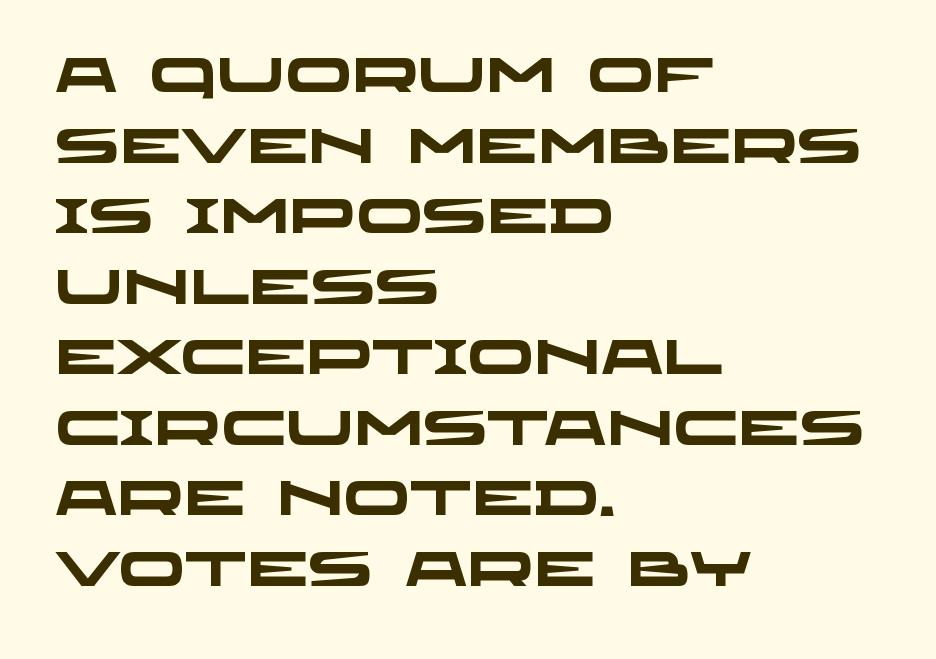
Is the letter spacing exaggerated? No — it looks like the ordinary default. How would I describe the line gaps? Plain and ordinary. As a designer I'd log this as weight 700, bold. The foot of each line stays bare and open. This sample uses a sans-serif face.
